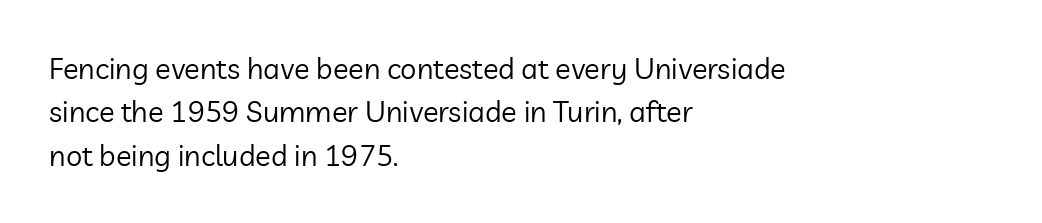
{"serif": "no", "italic": "no", "bold": "no", "weight": "regular", "width": "normal", "stroke_contrast": "low", "x_height": "medium", "monospaced": "no", "underline": "no", "align": "left", "line_spacing": "normal", "line_spacing_ratio": 1.5, "letter_spacing": "normal", "letter_spacing_em": 0.0, "glyph_px": 29}
